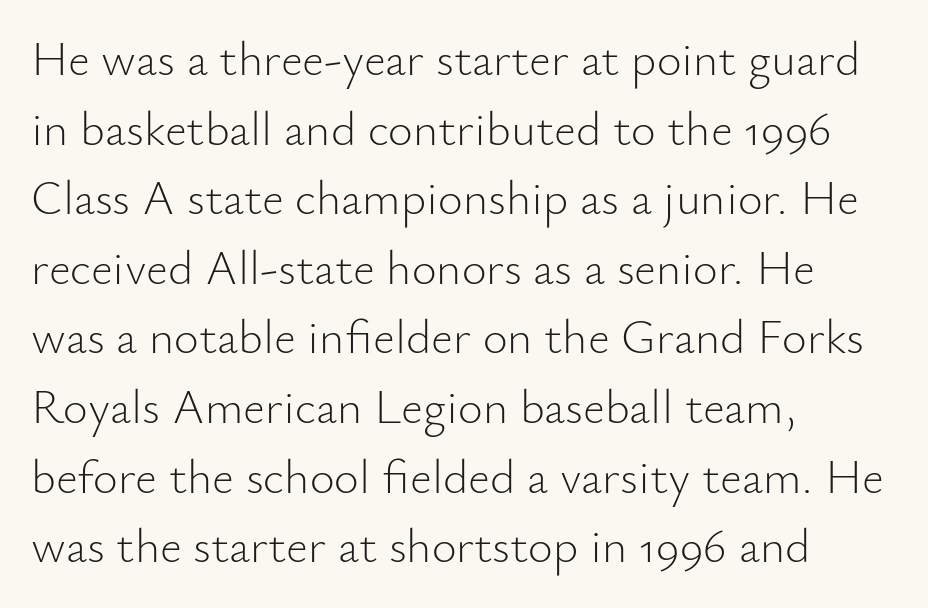
The image shows 48 px light sans-serif type, upright; set left-aligned, normal line spacing (1.45x), normal letter spacing, not underlined; low stroke contrast and a small x-height.
